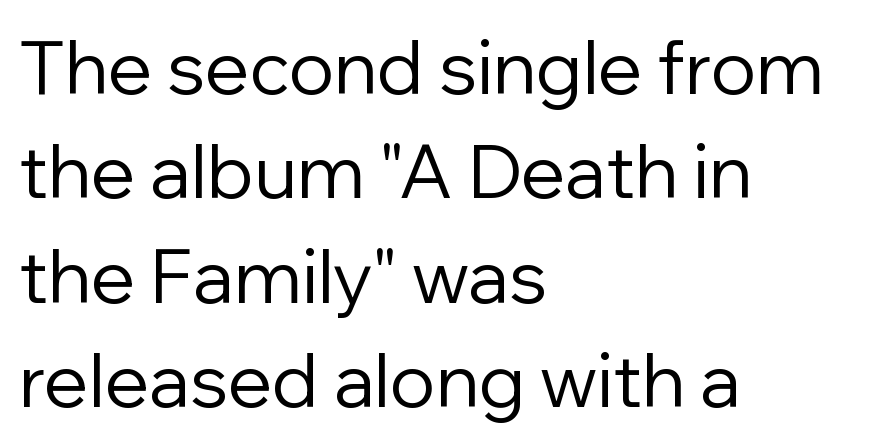
These lines are rendered in a variable-pitch font. The baseline area is clear. Stroke thickness stays within the range of a standard reading face or lighter. The rendering uses a moderate line-height, typical for paragraphs.
